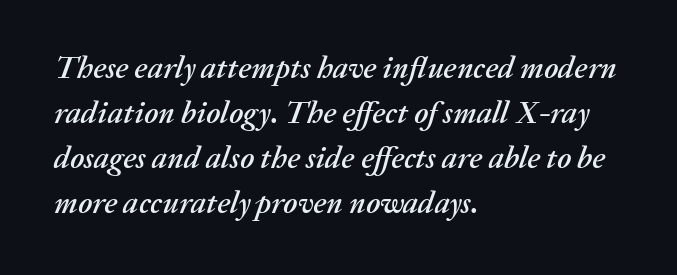
{"italic": "yes", "lean": "right", "slant_degrees": 20, "width": "normal", "stroke_contrast": "medium", "x_height": "medium", "monospaced": "no", "underline": "no", "align": "left", "line_spacing": "normal", "line_spacing_ratio": 1.45, "letter_spacing": "normal", "letter_spacing_em": 0.0, "glyph_px": 31}
